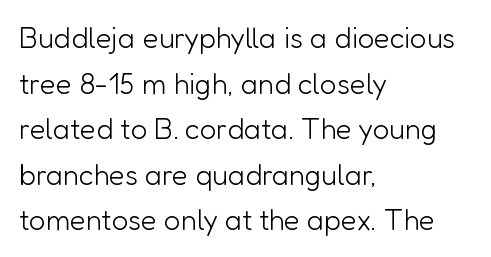
{"serif": "no", "italic": "no", "bold": "no", "weight": "light", "width": "normal", "stroke_contrast": "low", "x_height": "medium", "monospaced": "no", "underline": "no", "align": "left", "line_spacing": "normal", "line_spacing_ratio": 1.57, "letter_spacing": "normal", "letter_spacing_em": 0.0, "glyph_px": 29}
